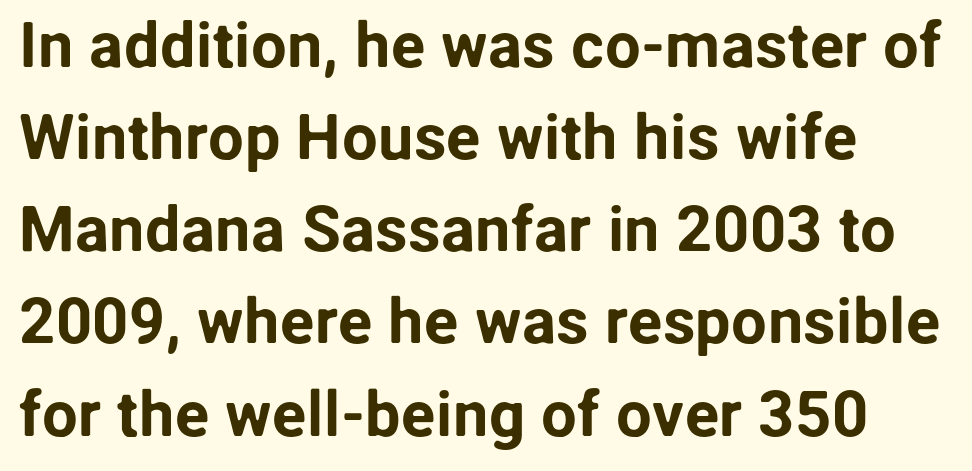
The image shows 64 px sans-serif type, upright; set left-aligned, normal line spacing (1.44x), normal letter spacing, not underlined; low stroke contrast and a medium x-height.
